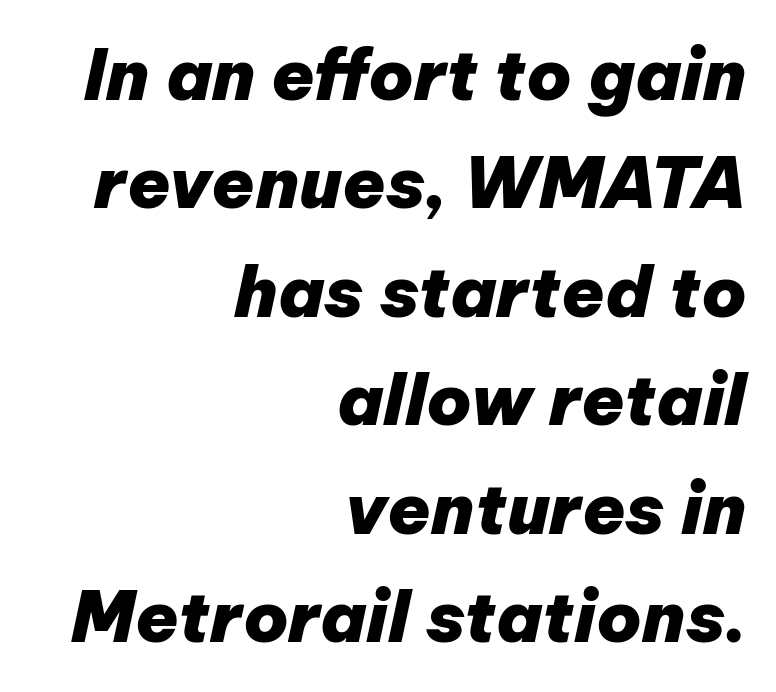
The space directly below the letters is spotless. Is the letter spacing exaggerated? No — it looks like the ordinary default. Casual observation: everything's shoved over to the right. Does the leading feel generous? No, just average.
